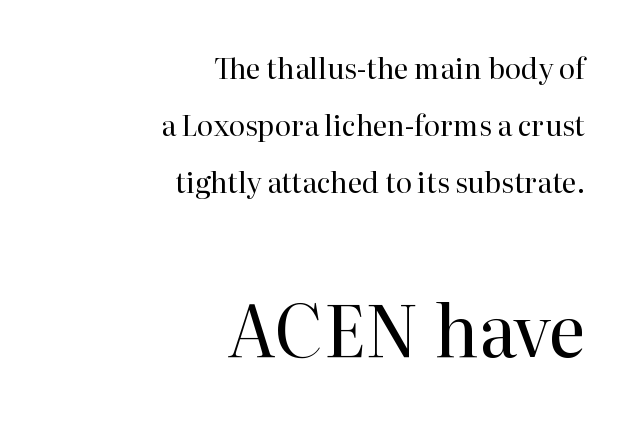
The image shows 71 px regular-weight serif type, upright; set right-aligned, loose line spacing (2.03x), normal letter spacing, not underlined; the second (bottom) block is 2.54x larger; high stroke contrast and a medium x-height.
